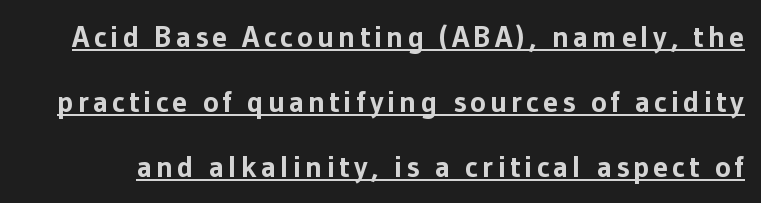
The lettering is marked with a stroke running underneath it. This is heavy type, rendered in bold. When letters stand straight like this, we call the style roman or upright. Line spacing here is loose. Stroke terminals: plain, sans-serif. Proportional: the letters do not fall into vertical columns.
